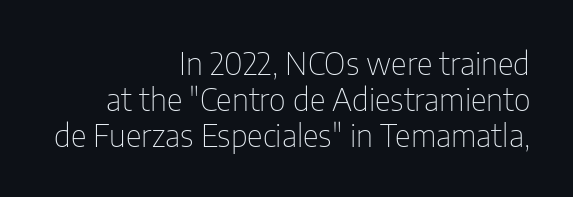
Where is the straight margin? On the right. These glyphs show unthickened strokes, regular width or finer. Underline: absent. Look at the bottom of the vertical strokes: they stop flat, with no serifs.
